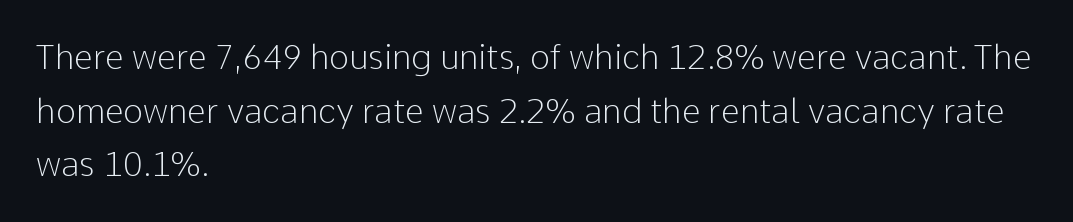
{"serif": "no", "italic": "no", "bold": "no", "weight": "light", "width": "normal", "stroke_contrast": "low", "x_height": "medium", "monospaced": "no", "underline": "no", "align": "left", "line_spacing": "normal", "line_spacing_ratio": 1.58, "letter_spacing": "normal", "letter_spacing_em": 0.0, "glyph_px": 34}
